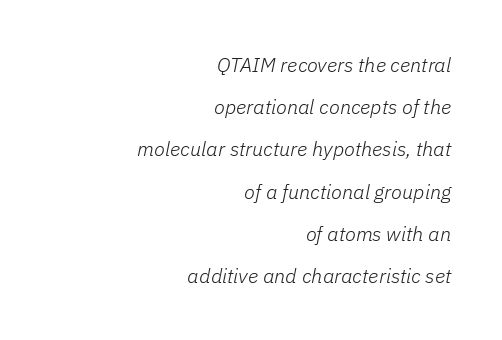
{"italic": "yes", "lean": "right", "slant_degrees": 11, "bold": "no", "underline": "no", "align": "right", "line_spacing": "loose", "line_spacing_ratio": 2.11, "letter_spacing": "normal", "letter_spacing_em": 0.0, "glyph_px": 20}
